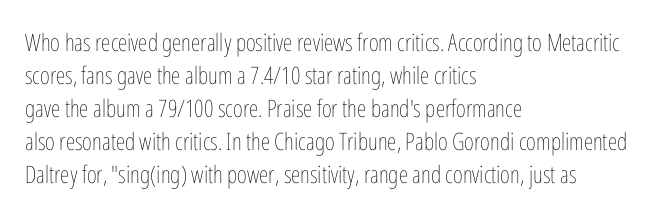
Q: Is the text bold? A: No.
Q: Is the text italic (slanted)? A: No, it is upright.
Q: Is the text underlined? A: No.
Q: How is the paragraph aligned? A: Left-aligned.
Q: Is the spacing between letters normal or unusually wide? A: Normal.
Q: Is the spacing between lines tight, normal or loose? A: Normal.
